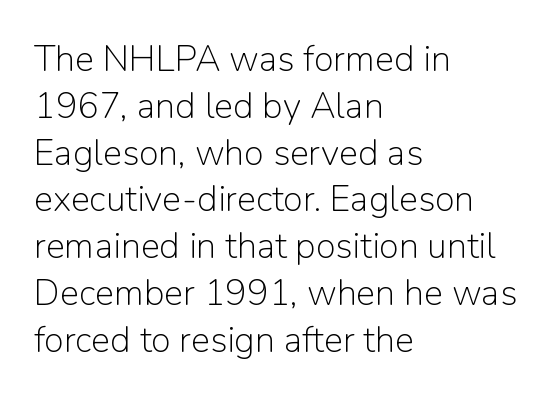
{"serif": "no", "italic": "no", "bold": "no", "weight": "light", "width": "normal", "stroke_contrast": "low", "x_height": "medium", "monospaced": "no", "underline": "no", "align": "left", "line_spacing": "normal", "line_spacing_ratio": 1.3, "letter_spacing": "normal", "letter_spacing_em": 0.0, "glyph_px": 36}
